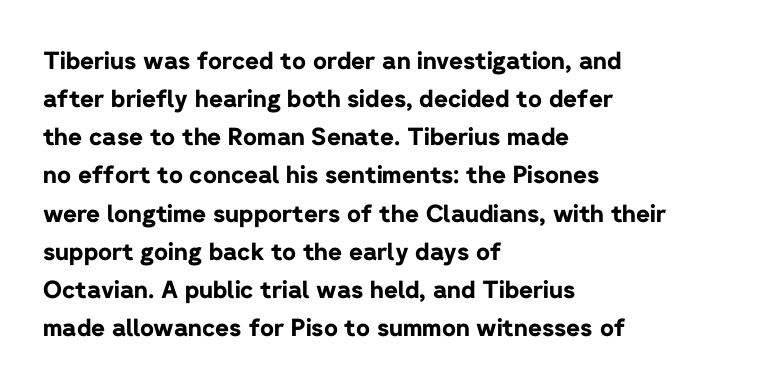
Any mark beneath the type? The region is blank. The letters stand upright; this is a roman face. The type is set solid horizontally, with unmodified tracking. Which margin do the lines hug? The left one — the right edge is uneven. The rendering uses a bold face; every stroke is thick and dark.
